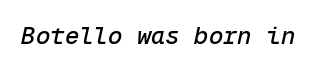
The image shows 24 px text type, italic (leaning right); set normal letter spacing, not underlined.
